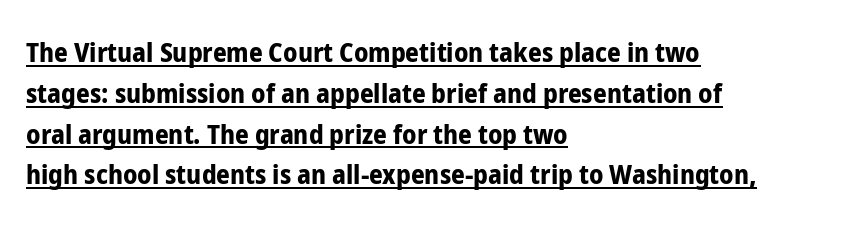
Q: Is the text bold? A: Yes.
Q: Is the text italic (slanted)? A: No, it is upright.
Q: Is the text underlined? A: Yes.
Q: How is the paragraph aligned? A: Left-aligned.
Q: Is the spacing between letters normal or unusually wide? A: Normal.
Q: Is the spacing between lines tight, normal or loose? A: Normal.
